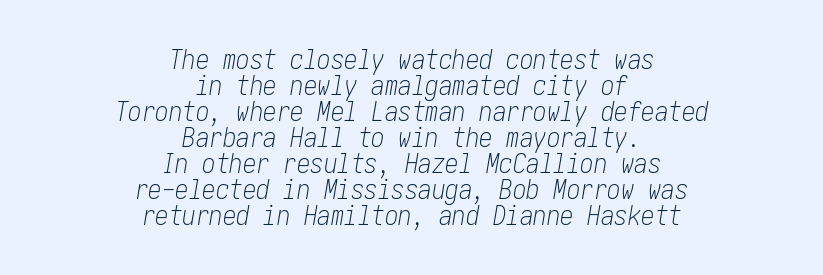
Compared with ordinary roman type, these characters are visibly tilted. Notice how the passage keeps no hard edge, just a central spine. The typesetting does not lean heavy: it is not bold. This rendering leaves character spacing at its baseline value. Quick note: underline off. If you measured baseline to baseline, you'd find a short distance.
